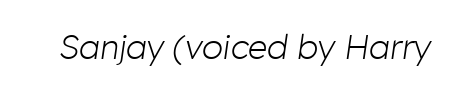
{"italic": "yes", "lean": "right", "slant_degrees": 8, "bold": "no", "weight": "light", "width": "normal", "stroke_contrast": "low", "x_height": "medium", "monospaced": "no", "underline": "no", "letter_spacing": "normal", "letter_spacing_em": 0.0, "glyph_px": 34}
